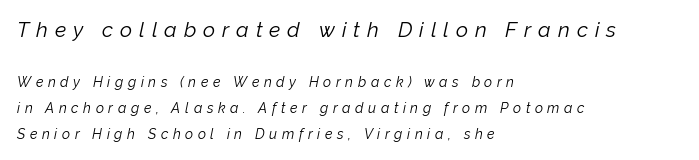
Left-aligned paragraph, ragged on the right. The line texture is sparse and dotted thanks to wide tracking. Style check: oblique. This rendering features lettering with no underline. Block one is the big one; block two sits smaller underneath. Heaviness? Minimal to ordinary, like unemphasized prose.
